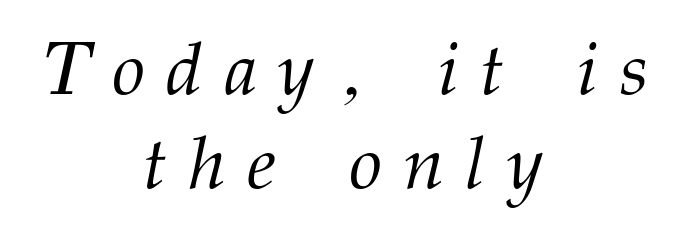
The image shows 75 px light serif type, italic (leaning right); set centered, normal line spacing (1.25x), unusually wide letter spacing (+0.29 em), not underlined; medium stroke contrast and a medium x-height.
